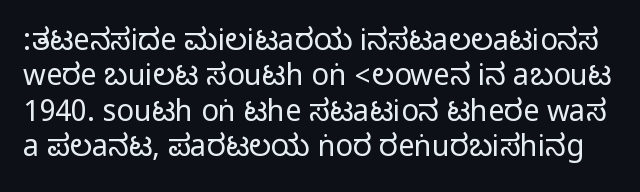
{"serif": "no", "italic": "no", "width": "condensed", "stroke_contrast": "medium", "monospaced": "no", "underline": "no", "line_spacing_ratio": 1.22, "letter_spacing": "normal", "letter_spacing_em": 0.0, "glyph_px": 29}
